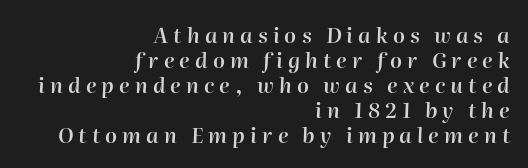
This sample uses an oblique cut, with every glyph tilted off the vertical. A semibold gives these letters moderate extra thickness, short of bold. Right-aligned paragraph, ragged on the left. Unmarked baselines from the first word to the last.
